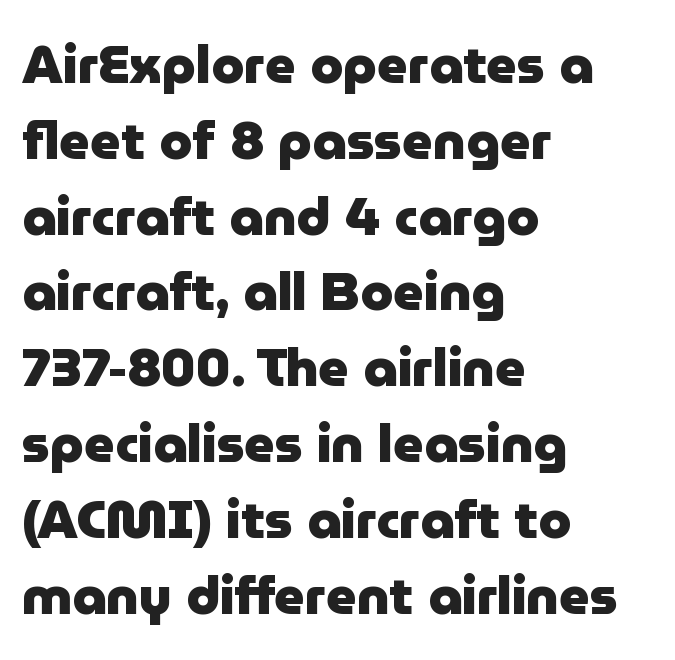
The image shows 53 px heavy sans-serif type, upright; set left-aligned, normal line spacing (1.43x), normal letter spacing, not underlined; low stroke contrast and a medium x-height.
